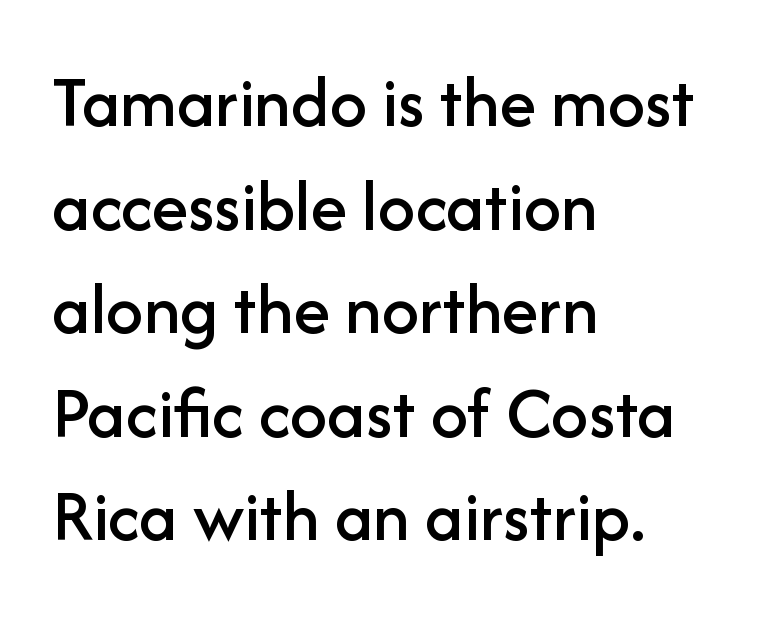
The image shows 74 px sans-serif type, upright; set left-aligned, normal line spacing (1.4x), normal letter spacing, not underlined; low stroke contrast and a medium x-height.
